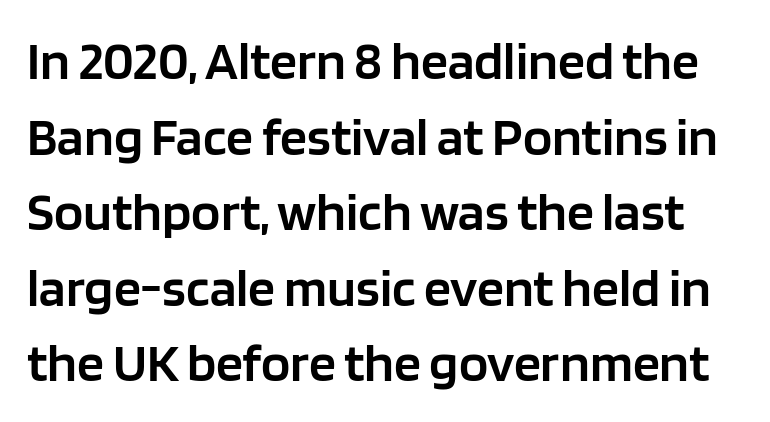
The image shows 54 px semibold sans-serif type, upright; set normal line spacing (1.4x), normal letter spacing, not underlined; low stroke contrast and a large x-height.
